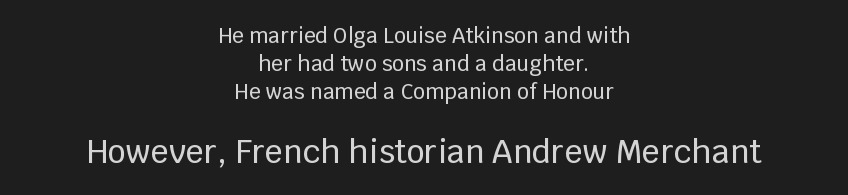
{"serif": "no", "italic": "no", "width": "normal", "stroke_contrast": "low", "x_height": "large", "monospaced": "no", "underline": "no", "align": "center", "line_spacing": "normal", "line_spacing_ratio": 1.33, "letter_spacing": "normal", "letter_spacing_em": 0.0, "larger_block": "second", "size_ratio": 1.52, "glyph_px": 32}
